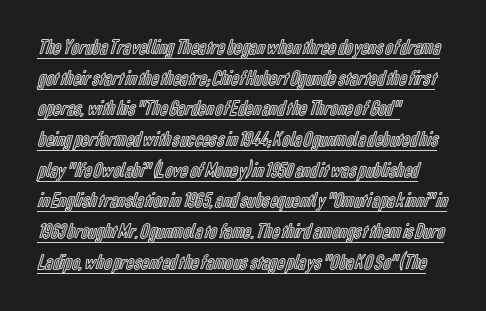
Leading: standard. The typesetter has applied underlining to the passage shown. Short and long lines alike share a common starting point at left.
